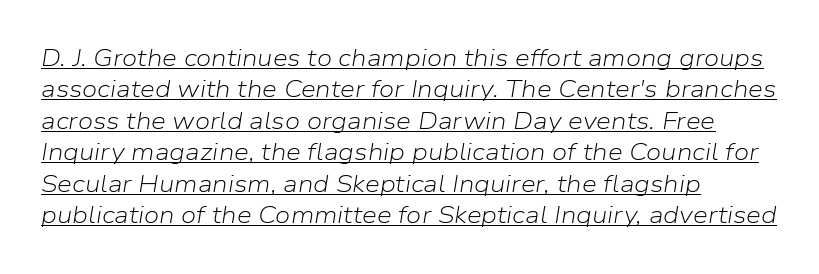
The image shows 24 px text type, italic (leaning right); set left-aligned, normal line spacing (1.31x), normal letter spacing, underlined.
